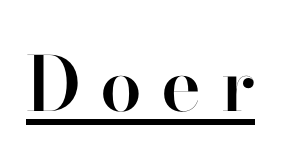
The letters are semibold — heavier than regular but short of a full bold. You could not count columns in this text — the font is proportionally spaced. Ordinary non-slanted type is in use. Glance below the letters and you will spot a drawn line.
